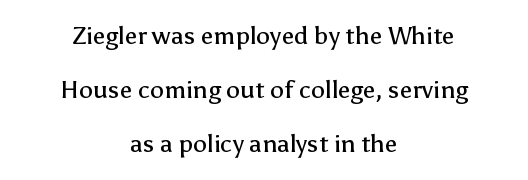
{"italic": "no", "bold": "no", "underline": "no", "align": "center", "line_spacing": "loose", "line_spacing_ratio": 2.17, "letter_spacing": "normal", "letter_spacing_em": 0.0, "glyph_px": 25}
